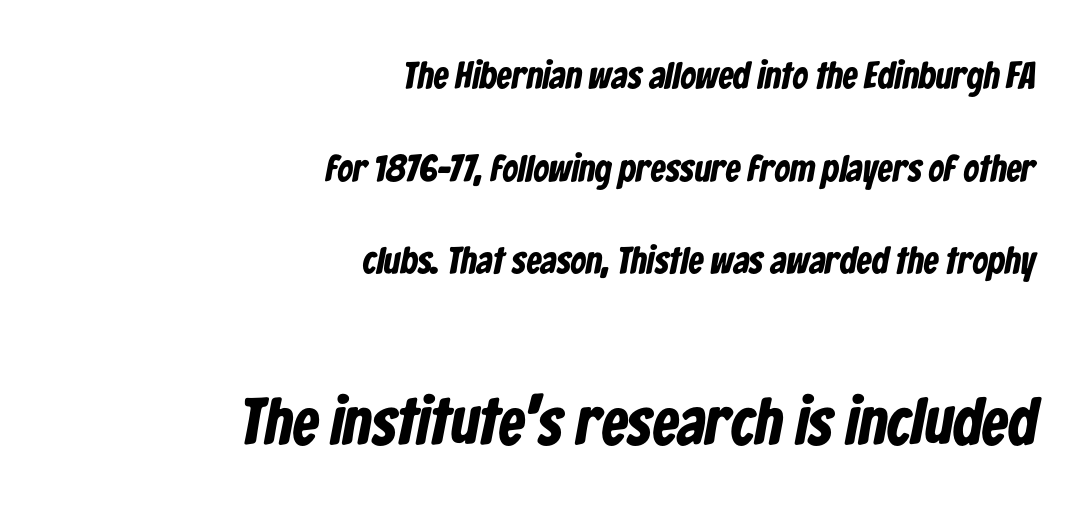
{"serif": "no", "bold": "yes", "weight": "bold", "width": "condensed", "stroke_contrast": "low", "x_height": "medium", "monospaced": "no", "underline": "no", "align": "right", "line_spacing": "loose", "line_spacing_ratio": 2.44, "letter_spacing": "normal", "letter_spacing_em": 0.0, "larger_block": "second", "size_ratio": 1.74, "glyph_px": 66}
